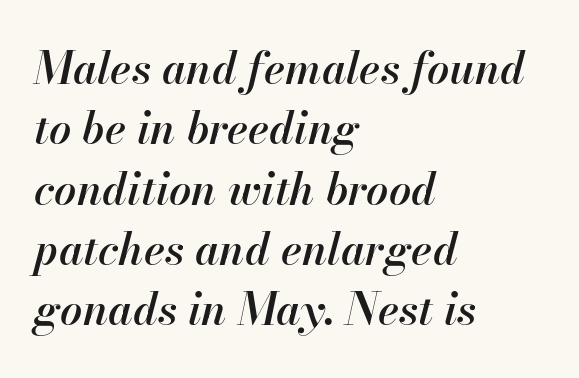
{"italic": "yes", "lean": "right", "slant_degrees": 13, "bold": "semi", "weight": "semibold", "width": "normal", "stroke_contrast": "high", "x_height": "small", "monospaced": "no", "underline": "no", "align": "left", "line_spacing": "normal", "line_spacing_ratio": 1.37, "letter_spacing": "normal", "letter_spacing_em": 0.0, "glyph_px": 44}
